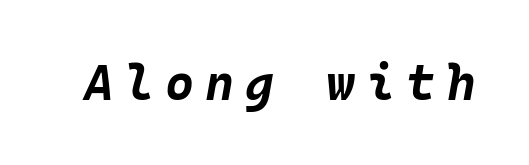
Q: Is the text bold? A: Yes.
Q: Is the text italic (slanted)? A: Yes, it leans right by about 10 degrees.
Q: Is the text underlined? A: No.
Q: Is the spacing between letters normal or unusually wide? A: Unusually wide.
Q: Width (condensed, normal, or wide)? A: Normal.
Q: Stroke contrast? A: Low.
Q: x-height? A: Large.
Q: Monospaced? A: Yes.
